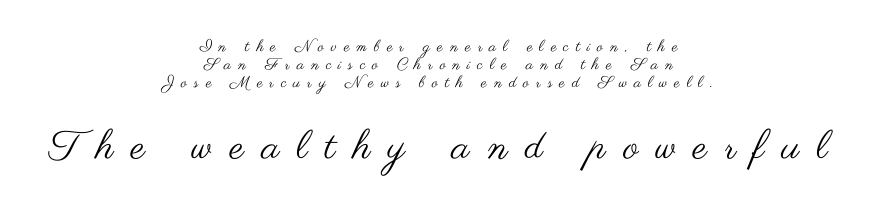
{"serif": "no", "bold": "no", "weight": "regular", "width": "wide", "stroke_contrast": "medium", "x_height": "small", "monospaced": "no", "underline": "no", "align": "center", "line_spacing": "tight", "line_spacing_ratio": 1.11, "letter_spacing": "wide", "letter_spacing_em": 0.44, "larger_block": "second", "size_ratio": 2.5, "glyph_px": 40}
